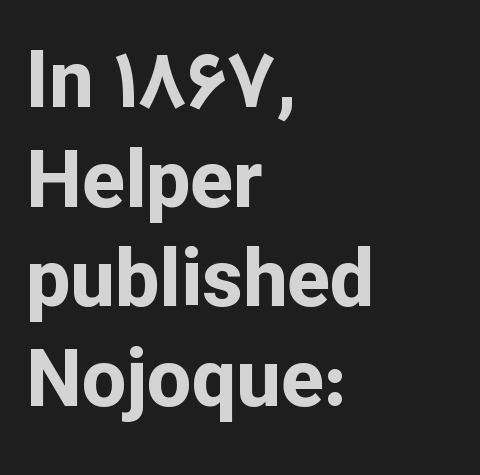
Typeset ragged right — the left edge is the straight one. Upright lettering throughout. Look at the stroke-to-counter ratio: heavy, a bold. This block has exactly the height ordinary leading produces. Classification — sans serif. This rendering leaves character spacing at its baseline value.
